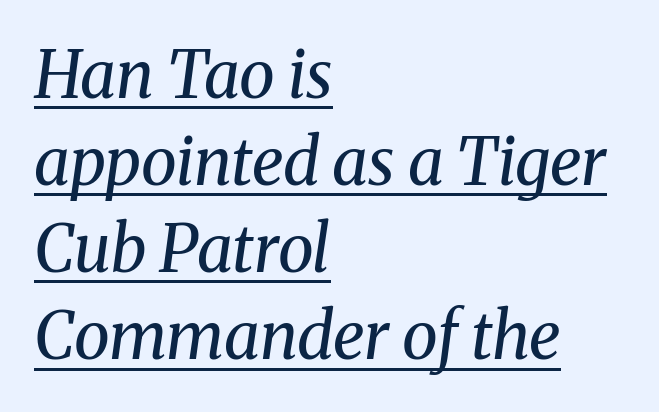
Q: Is the text bold? A: No.
Q: Is the text italic (slanted)? A: Yes, it leans right by about 8 degrees.
Q: Is the typeface a serif or a sans-serif typeface? A: Serif.
Q: Is the text underlined? A: Yes.
Q: How is the paragraph aligned? A: Left-aligned.
Q: Is the spacing between letters normal or unusually wide? A: Normal.
Q: Is the spacing between lines tight, normal or loose? A: Normal.
Q: Width (condensed, normal, or wide)? A: Normal.
Q: Stroke contrast? A: Medium.
Q: x-height? A: Medium.
Q: Monospaced? A: No.
